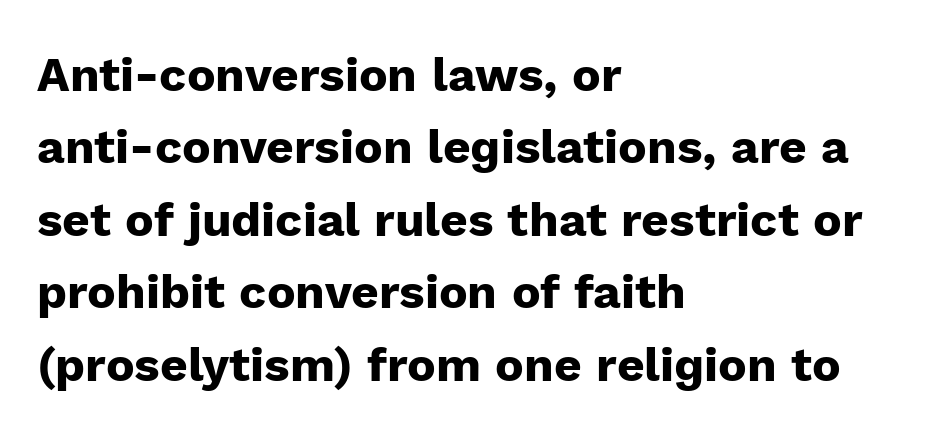
{"serif": "no", "italic": "no", "bold": "yes", "weight": "heavy", "width": "normal", "stroke_contrast": "low", "x_height": "medium", "monospaced": "no", "underline": "no", "align": "left", "line_spacing": "normal", "line_spacing_ratio": 1.51, "letter_spacing": "normal", "letter_spacing_em": 0.0, "glyph_px": 48}
